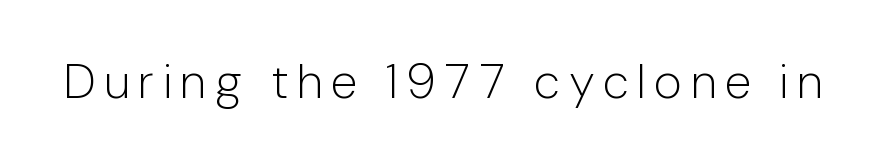
{"serif": "no", "italic": "no", "bold": "no", "weight": "light", "width": "condensed", "stroke_contrast": "low", "x_height": "medium", "monospaced": "no", "underline": "no", "letter_spacing": "wide", "letter_spacing_em": 0.21, "glyph_px": 48}
